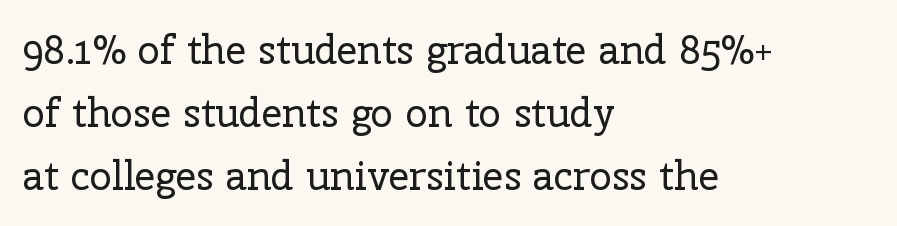
{"serif": "yes", "italic": "no", "bold": "no", "weight": "regular", "width": "normal", "stroke_contrast": "low", "x_height": "medium", "monospaced": "no", "underline": "no", "align": "left", "line_spacing": "normal", "line_spacing_ratio": 1.57, "letter_spacing": "normal", "letter_spacing_em": 0.0, "glyph_px": 40}
